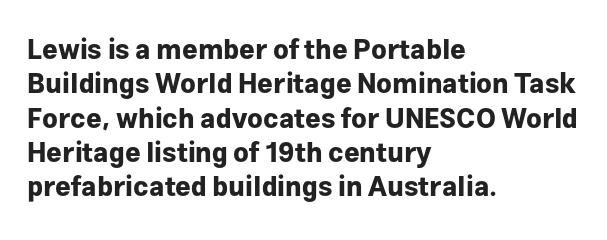
A typesetter would mark this as roman, not italic. Does the copy run flush right? No — it runs flush left. These words are printed bold, with thick strokes throughout. Successive baselines arrive at the customary interval. Caption: standard tracking, unaltered.
